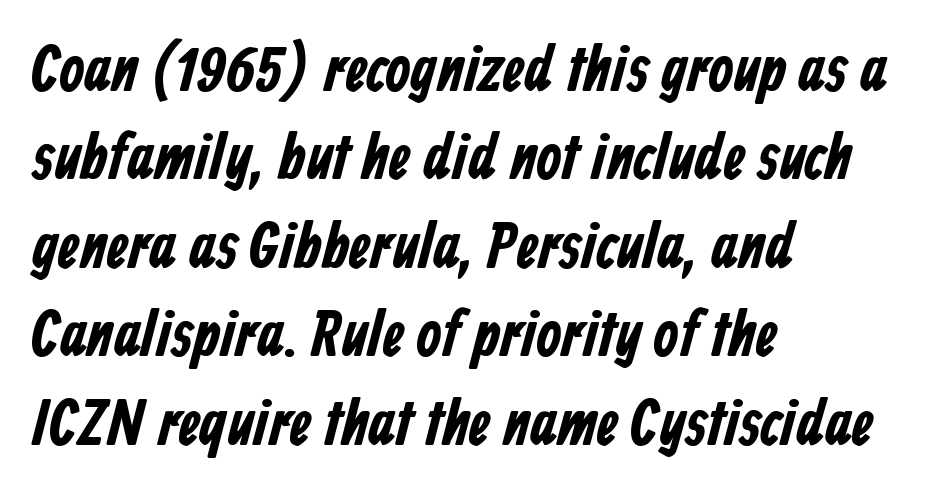
On the weight axis this lands at bold, roughly 700. Font category for this specimen: sans-serif. This block has exactly the height ordinary leading produces. Is this a fixed-width face? No — the glyphs have proportional, varying widths. Nothing unusual about the tracking: characters are spaced as the font intends. If you drew a ruler down the left edge, every line would touch it.
